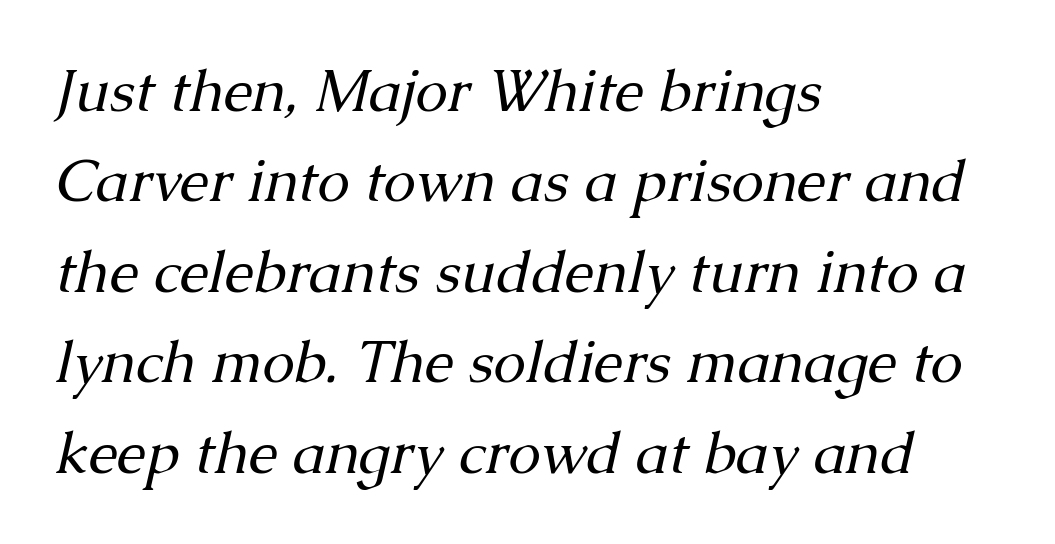
The image shows 58 px regular-weight serif type, italic (leaning right); set left-aligned, normal line spacing (1.56x), normal letter spacing, not underlined; medium stroke contrast and a medium x-height.
